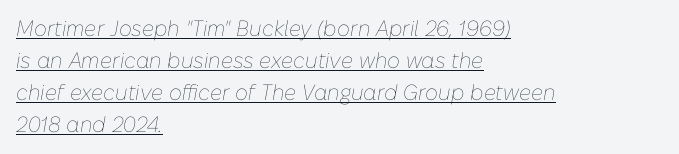
The image shows 22 px text type, italic (leaning right); set left-aligned, normal line spacing (1.46x), normal letter spacing, underlined.
